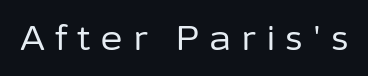
Q: Is the text bold? A: No.
Q: Is the text italic (slanted)? A: No, it is upright.
Q: Is the typeface a serif or a sans-serif typeface? A: Sans-serif.
Q: Is the text underlined? A: No.
Q: Is the spacing between letters normal or unusually wide? A: Unusually wide.
Q: Width (condensed, normal, or wide)? A: Normal.
Q: Stroke contrast? A: Low.
Q: x-height? A: Medium.
Q: Monospaced? A: No.
